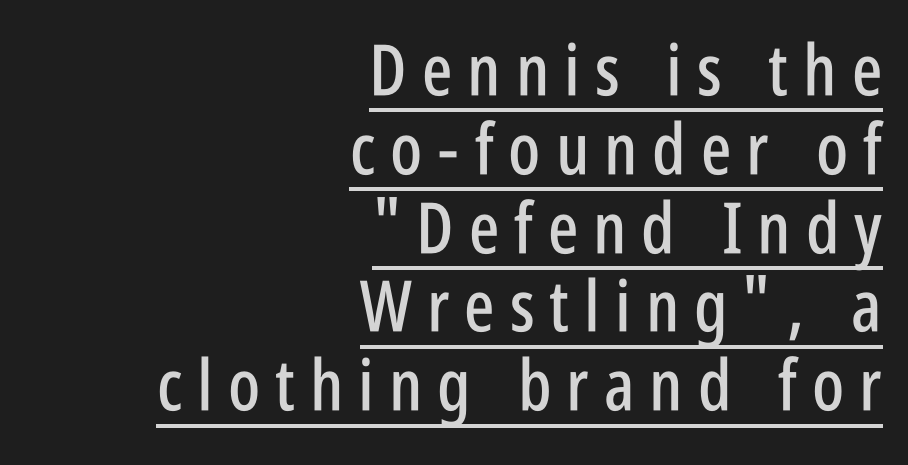
Q: Is the text italic (slanted)? A: No, it is upright.
Q: Is the typeface a serif or a sans-serif typeface? A: Sans-serif.
Q: Is the text underlined? A: Yes.
Q: How is the paragraph aligned? A: Right-aligned.
Q: Is the spacing between letters normal or unusually wide? A: Unusually wide.
Q: Is the spacing between lines tight, normal or loose? A: Tight.
Q: Width (condensed, normal, or wide)? A: Condensed.
Q: Stroke contrast? A: Low.
Q: x-height? A: Large.
Q: Monospaced? A: No.
